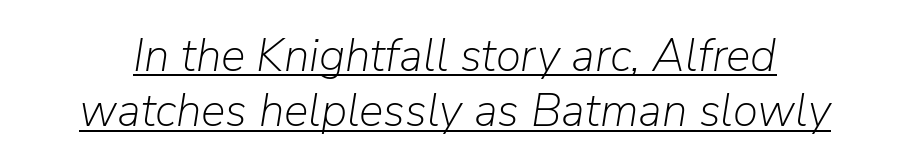
The image shows 46 px light type, italic (leaning right); set line spacing 1.2x, normal letter spacing, underlined; low stroke contrast and a medium x-height.
